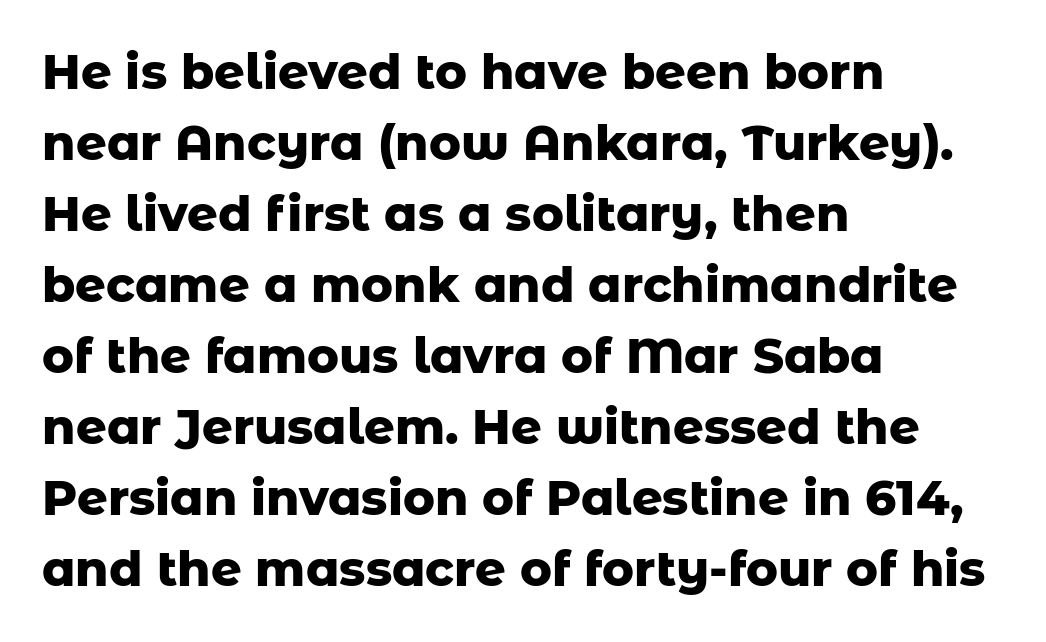
{"serif": "no", "italic": "no", "bold": "yes", "weight": "heavy", "width": "normal", "stroke_contrast": "low", "x_height": "medium", "monospaced": "no", "underline": "no", "align": "left", "line_spacing": "normal", "line_spacing_ratio": 1.48, "letter_spacing": "normal", "letter_spacing_em": 0.0, "glyph_px": 48}
